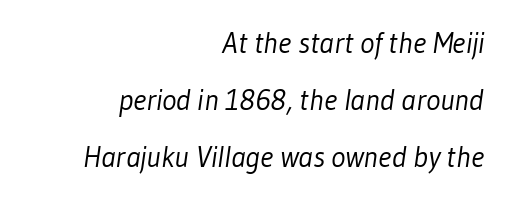
The image shows 30 px light, condensed sans-serif type; set right-aligned, loose line spacing (1.9x), normal letter spacing, not underlined; low stroke contrast and a medium x-height.
